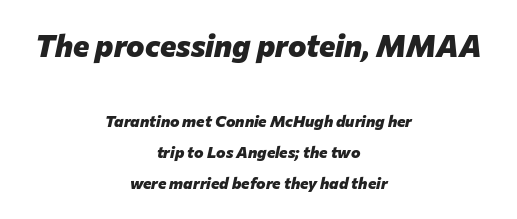
{"italic": "yes", "lean": "right", "slant_degrees": 12, "bold": "yes", "weight": "heavy", "width": "normal", "stroke_contrast": "low", "x_height": "medium", "monospaced": "no", "underline": "no", "align": "center", "line_spacing": "loose", "line_spacing_ratio": 1.94, "letter_spacing": "normal", "letter_spacing_em": 0.0, "larger_block": "first", "size_ratio": 1.94, "glyph_px": 31}
